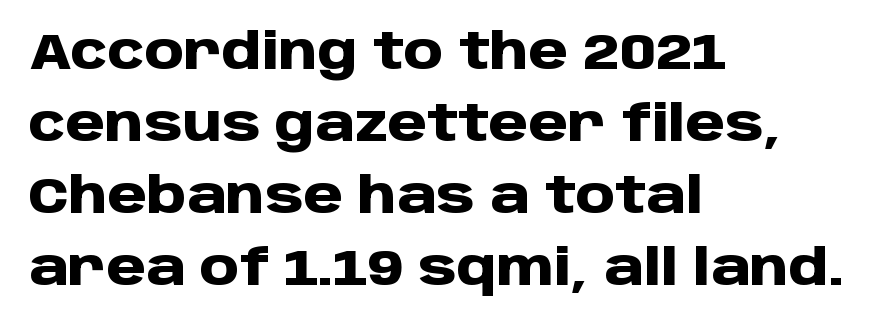
Reading down the block, your eye returns to a fixed left position each line. The block of text has a typical density, with ordinary space between rows. Thick stems and heavy bowls — unmistakably bold. Descenders are the only things crossing below the line. The characters display no serif detailing; their extremities are plain.
